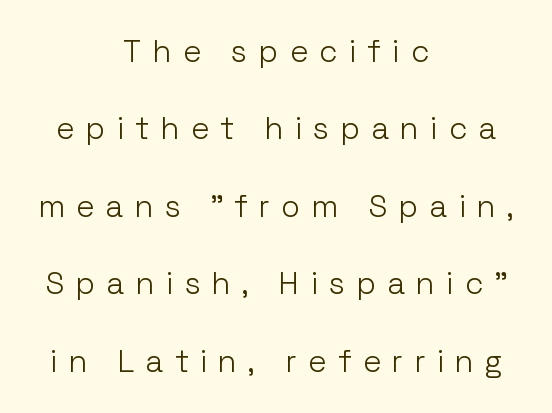
The font is comparable to plain body text, perhaps lighter. Note the varied advance widths — an 'i' is clearly narrower than an 'm'. The letters are spread apart with noticeably loose tracking. No feet cap the strokes, marking this as sans-serif type.
